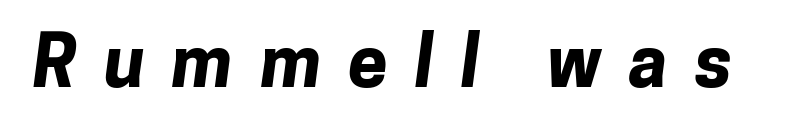
{"serif": "no", "bold": "yes", "weight": "bold", "width": "normal", "stroke_contrast": "low", "x_height": "medium", "monospaced": "no", "underline": "no", "letter_spacing": "wide", "letter_spacing_em": 0.38, "glyph_px": 71}
